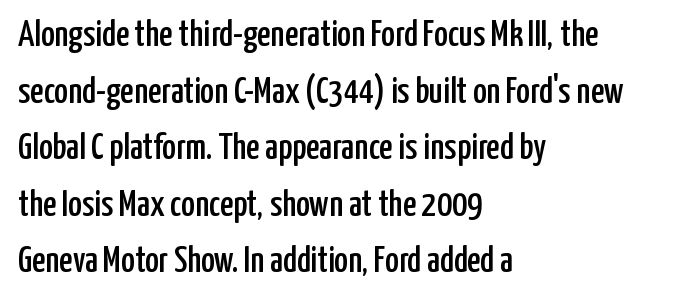
The image shows 37 px condensed sans-serif type, upright; set left-aligned, normal line spacing (1.53x), normal letter spacing, not underlined; low stroke contrast and a medium x-height.
